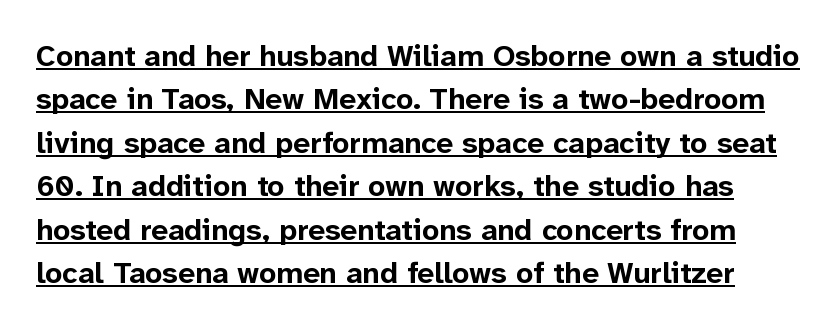
Q: Is the text bold? A: Yes.
Q: Is the text italic (slanted)? A: No, it is upright.
Q: Is the typeface a serif or a sans-serif typeface? A: Sans-serif.
Q: Is the text underlined? A: Yes.
Q: Is the spacing between letters normal or unusually wide? A: Normal.
Q: Is the spacing between lines tight, normal or loose? A: Normal.
Q: Width (condensed, normal, or wide)? A: Normal.
Q: Stroke contrast? A: Low.
Q: x-height? A: Medium.
Q: Monospaced? A: No.
